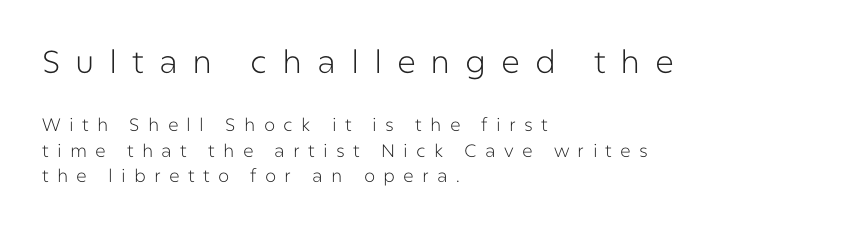
Varying glyph widths throughout — classic text-font behaviour. The face used here is a sans, in the tradition of grotesques and geometrics. Honestly, the row spacing looks completely unremarkable. Does the copy run flush right? No — it runs flush left. Here the first block reads like a headline and the second like body copy.
